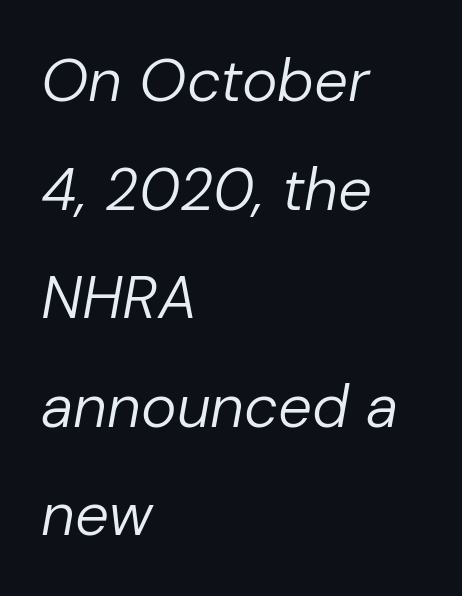
The image shows 60 px regular-weight type, italic (leaning right); set left-aligned, line spacing 1.81x, normal letter spacing, not underlined; low stroke contrast and a medium x-height.
